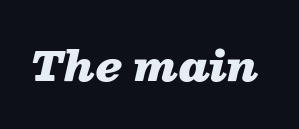
{"italic": "yes", "lean": "right", "slant_degrees": 13, "bold": "yes", "weight": "heavy", "width": "wide", "stroke_contrast": "low", "x_height": "medium", "monospaced": "no", "underline": "no", "letter_spacing": "normal", "letter_spacing_em": 0.0, "glyph_px": 40}
